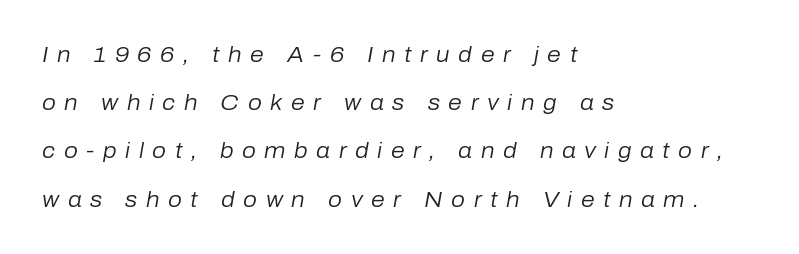
Q: Is the text bold? A: No.
Q: Is the text italic (slanted)? A: Yes, it leans right by about 10 degrees.
Q: Is the text underlined? A: No.
Q: How is the paragraph aligned? A: Left-aligned.
Q: Is the spacing between letters normal or unusually wide? A: Unusually wide.
Q: Is the spacing between lines tight, normal or loose? A: Loose.
